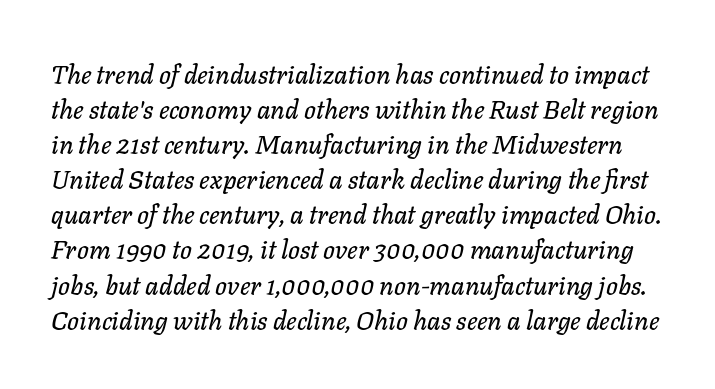
Q: Is the text italic (slanted)? A: Yes, it leans right by about 11 degrees.
Q: Is the text underlined? A: No.
Q: Is the spacing between letters normal or unusually wide? A: Normal.
Q: Is the spacing between lines tight, normal or loose? A: Normal.
